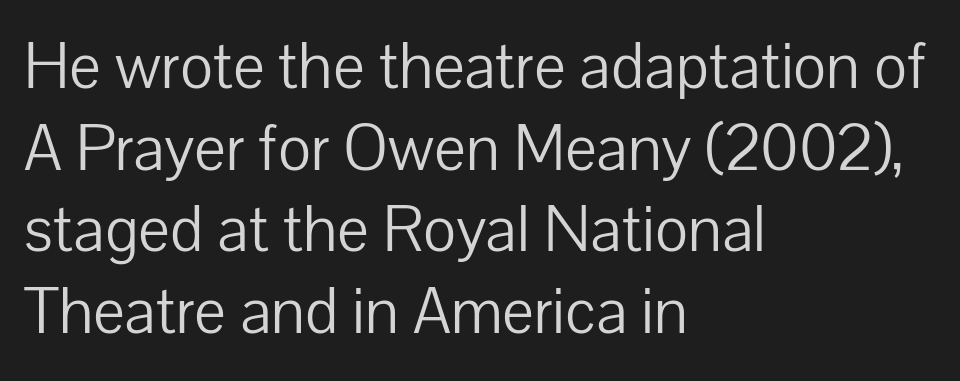
{"serif": "no", "italic": "no", "bold": "no", "weight": "light", "width": "normal", "stroke_contrast": "low", "x_height": "medium", "monospaced": "no", "underline": "no", "align": "left", "line_spacing_ratio": 1.22, "letter_spacing": "normal", "letter_spacing_em": 0.0, "glyph_px": 67}
